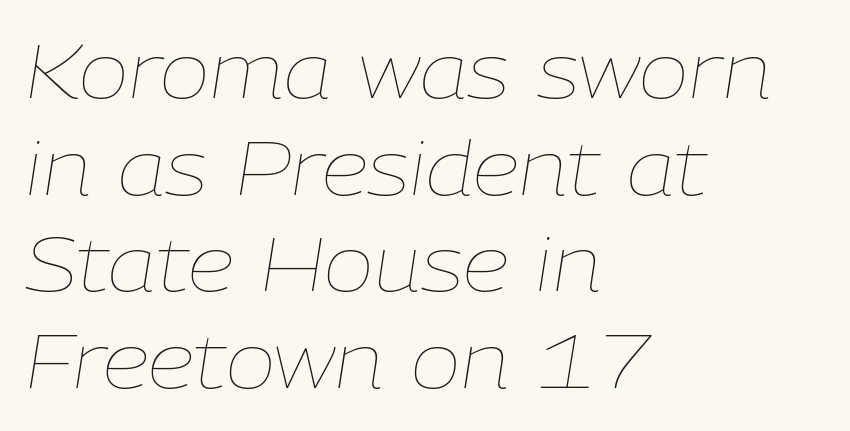
Q: Is the text bold? A: No.
Q: Is the text italic (slanted)? A: Yes, it leans right by about 9 degrees.
Q: Is the text underlined? A: No.
Q: How is the paragraph aligned? A: Left-aligned.
Q: Is the spacing between letters normal or unusually wide? A: Normal.
Q: Is the spacing between lines tight, normal or loose? A: Normal.
Q: Width (condensed, normal, or wide)? A: Normal.
Q: Stroke contrast? A: Low.
Q: x-height? A: Medium.
Q: Monospaced? A: No.
